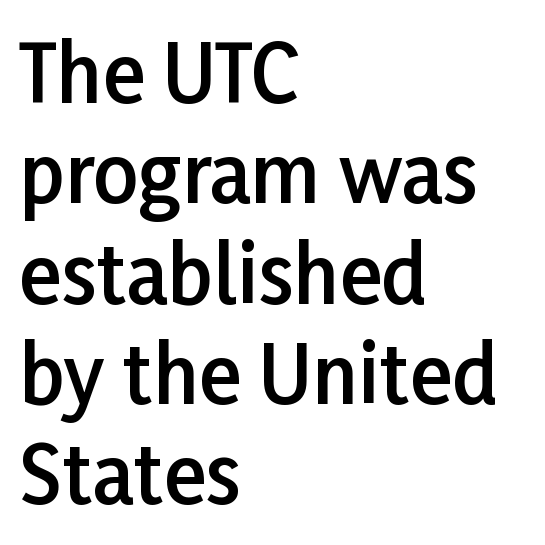
On the weight axis this lands at semibold, roughly 600. This sample uses plain, unmodified letter spacing. Spacing verdict: proportional, widths tailored to each character. Look at the bottom of the vertical strokes: they stop flat, with no serifs. The leading is moderate, giving the passage an even texture. Lines of text with bare space underneath.
